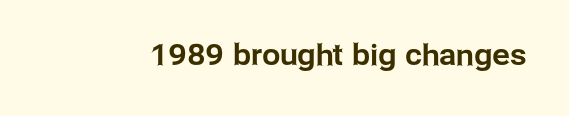
The letterforms sit shoulder to shoulder at normal distance. Vertical strokes here are truly vertical. Proportional: the letters do not fall into vertical columns. The specimen omits any rule beneath the text block's lines. Typographically, this falls in the sans-serif category.
